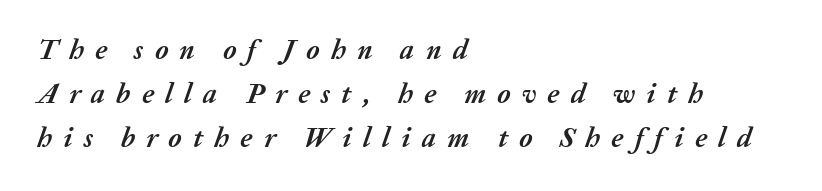
{"italic": "yes", "lean": "right", "slant_degrees": 20, "bold": "yes", "weight": "semibold", "width": "normal", "stroke_contrast": "medium", "x_height": "medium", "monospaced": "no", "underline": "no", "align": "left", "line_spacing": "normal", "line_spacing_ratio": 1.57, "letter_spacing": "wide", "letter_spacing_em": 0.4, "glyph_px": 28}
